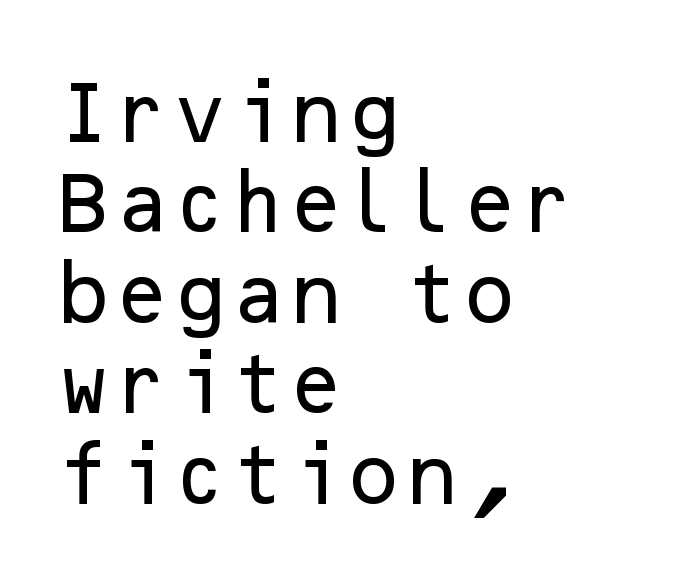
The designer went with a sans here, leaving each stem footless. Glyph-to-glyph distance matches everyday printed text. The leading is moderate, giving the passage an even texture. Bare-footed words on every line. The letters stand upright; this is a roman face. Which margin do the lines hug? The left one — the right edge is uneven.
